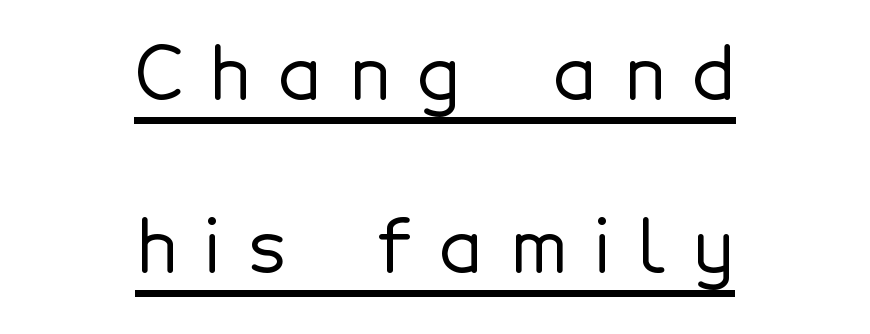
Q: Is the text italic (slanted)? A: No, it is upright.
Q: Is the typeface a serif or a sans-serif typeface? A: Sans-serif.
Q: Is the text underlined? A: Yes.
Q: How is the paragraph aligned? A: Centered.
Q: Is the spacing between letters normal or unusually wide? A: Unusually wide.
Q: Is the spacing between lines tight, normal or loose? A: Loose.
Q: Width (condensed, normal, or wide)? A: Normal.
Q: x-height? A: Medium.
Q: Monospaced? A: No.
